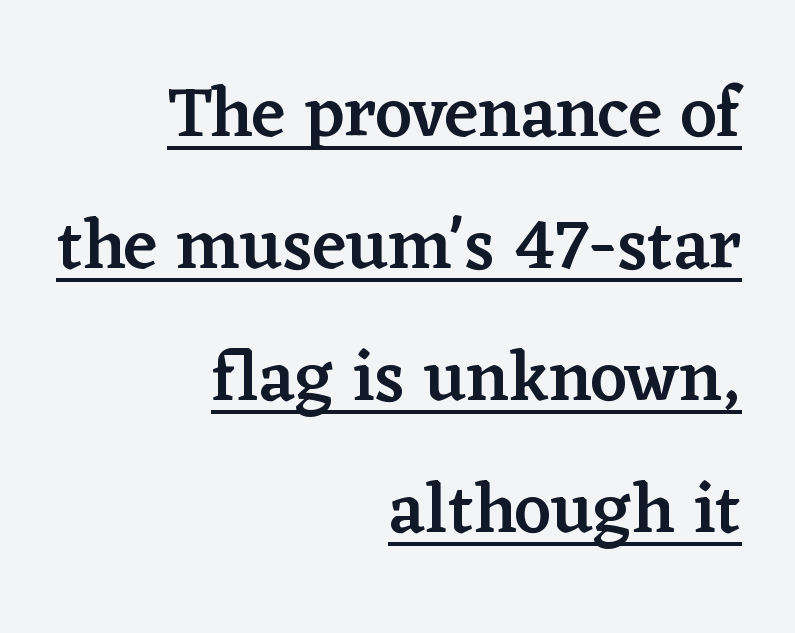
{"serif": "yes", "italic": "no", "bold": "semi", "weight": "semibold", "width": "normal", "stroke_contrast": "low", "x_height": "medium", "monospaced": "no", "underline": "yes", "align": "right", "line_spacing_ratio": 1.86, "letter_spacing": "normal", "letter_spacing_em": 0.0, "glyph_px": 71}
